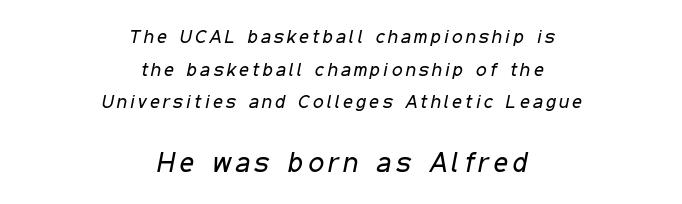
The image shows 28 px regular-weight, condensed type, italic (leaning right); set centered, line spacing 1.72x, not underlined; the second (bottom) block is 1.47x larger; low stroke contrast and a medium x-height.
